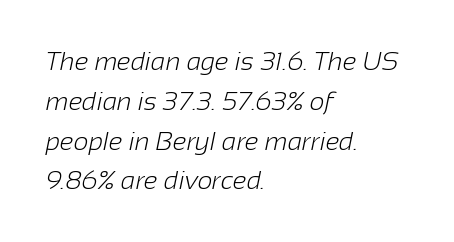
{"bold": "no", "underline": "no", "align": "left", "line_spacing": "normal", "line_spacing_ratio": 1.53, "letter_spacing": "normal", "letter_spacing_em": 0.0, "glyph_px": 26}
